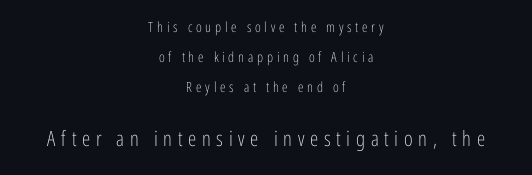
Q: Is the text bold? A: No.
Q: Is the text italic (slanted)? A: No, it is upright.
Q: Is the text underlined? A: No.
Q: How is the paragraph aligned? A: Centered.
Q: Is the spacing between letters normal or unusually wide? A: Unusually wide.
Q: Is the spacing between lines tight, normal or loose? A: Loose.
Q: Which block of text is set in a larger size, the first (top) or the second (bottom)? A: The second (bottom) one.
